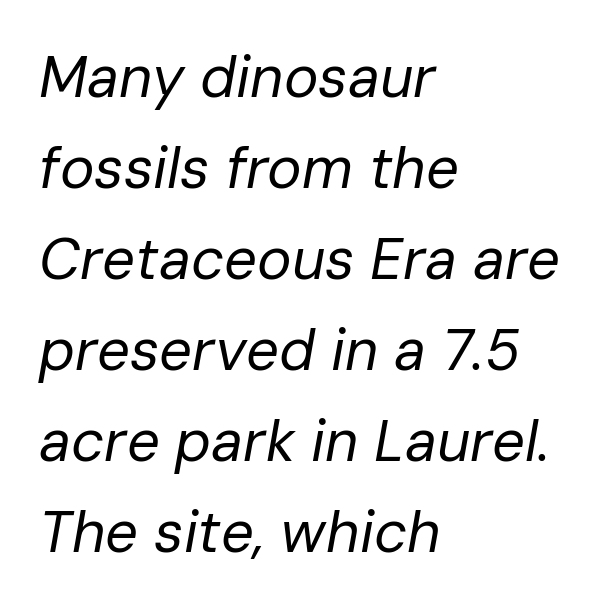
The image shows 58 px regular-weight type, italic (leaning right); set left-aligned, normal line spacing (1.57x), normal letter spacing, not underlined; low stroke contrast and a medium x-height.
